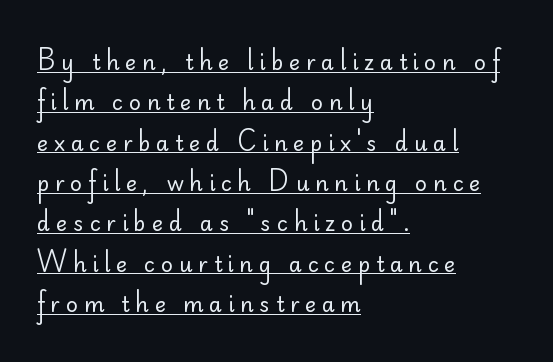
The lettering stays uniformly vertical, giving the passage a roman look. Every word sits above its own underline. Nothing heavy about these letters — not bold at all. If you drew a ruler down the left edge, every line would touch it. If you measured baseline to baseline, you'd find a long distance. Spacing between characters has been opened up far beyond the box default.
